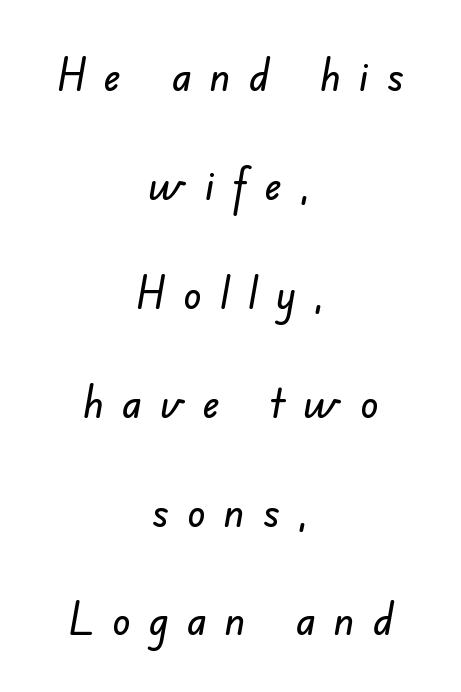
Q: Is the typeface a serif or a sans-serif typeface? A: Sans-serif.
Q: Is the text underlined? A: No.
Q: How is the paragraph aligned? A: Centered.
Q: Is the spacing between letters normal or unusually wide? A: Unusually wide.
Q: Is the spacing between lines tight, normal or loose? A: Loose.
Q: Width (condensed, normal, or wide)? A: Normal.
Q: Stroke contrast? A: Low.
Q: x-height? A: Small.
Q: Monospaced? A: No.
